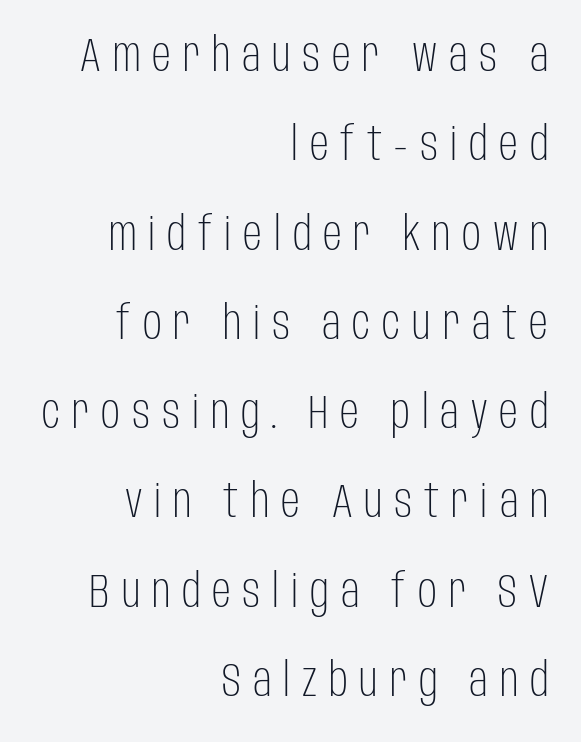
Is this a heavy cut? Hardly; it is regular or lighter. To sum up the face: it is a sans, with no serifs. If you drew a ruler down the right edge, every line would touch it. Posture: upright roman. The face used here is proportionally spaced, like ordinary book or web type. Type without underlining.
